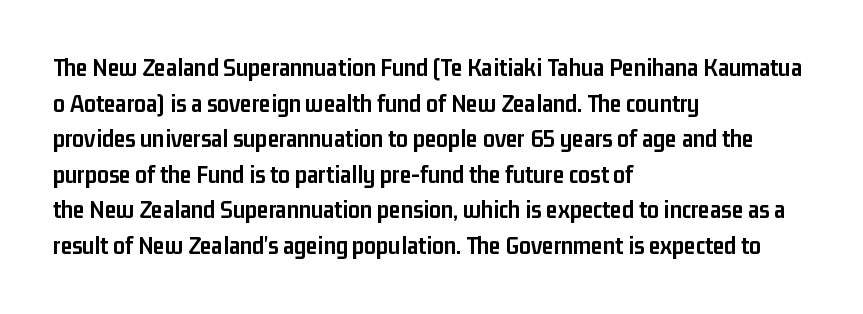
Descenders are the only things crossing below the line. Weight: bold. The tracking reads as untouched default to a designer's eye. A typesetter would mark this as roman, not italic.
